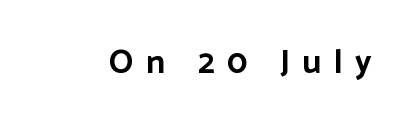
{"serif": "no", "italic": "no", "bold": "yes", "weight": "bold", "width": "normal", "stroke_contrast": "low", "x_height": "medium", "monospaced": "no", "underline": "no", "letter_spacing": "wide", "letter_spacing_em": 0.39, "glyph_px": 33}
